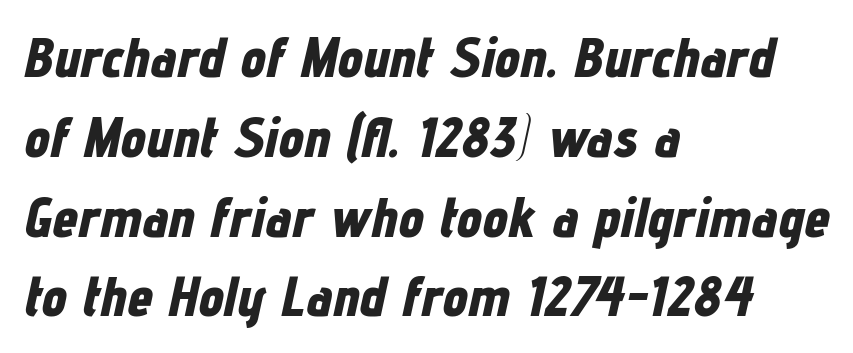
Q: Is the text bold? A: Yes.
Q: Is the text italic (slanted)? A: Yes, it leans right by about 12 degrees.
Q: Is the text underlined? A: No.
Q: How is the paragraph aligned? A: Left-aligned.
Q: Is the spacing between letters normal or unusually wide? A: Normal.
Q: Is the spacing between lines tight, normal or loose? A: Normal.
Q: Width (condensed, normal, or wide)? A: Condensed.
Q: Stroke contrast? A: Low.
Q: x-height? A: Medium.
Q: Monospaced? A: No.
